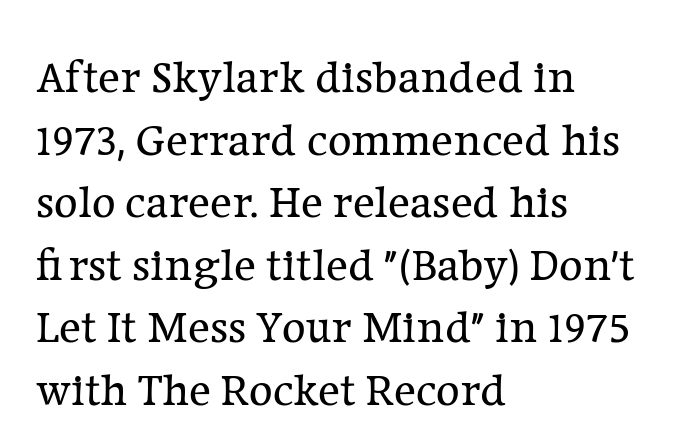
The image shows 46 px regular-weight serif type, upright; set left-aligned, normal line spacing (1.36x), normal letter spacing, not underlined; low stroke contrast and a medium x-height.
